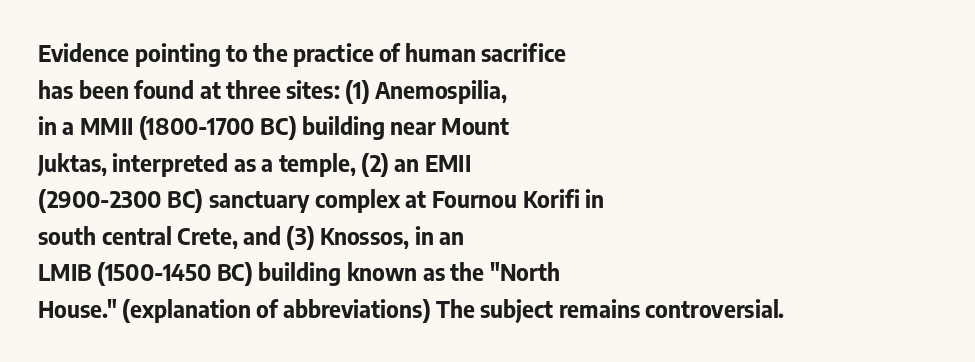
The image shows 23 px bold type, upright; set left-aligned, normal line spacing (1.59x), normal letter spacing, not underlined.
